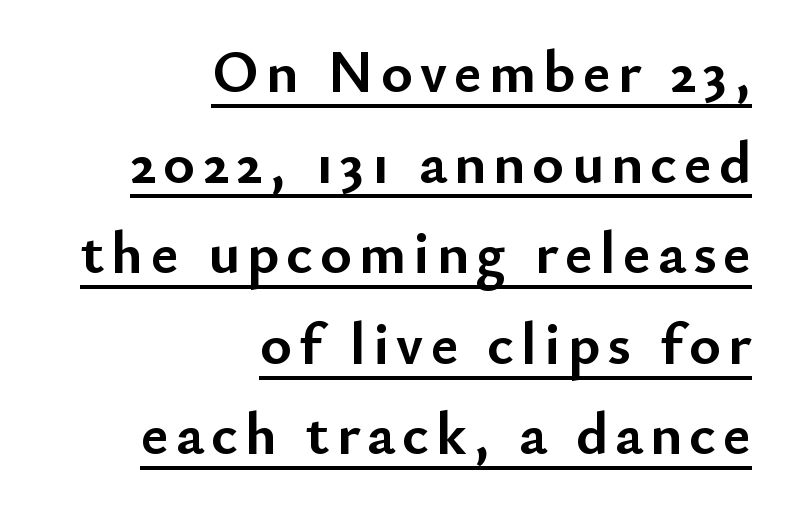
This is heavy type, rendered in bold. Quick note: not italic, upright. Is this a fixed-width face? No — the glyphs have proportional, varying widths. Line ends are locked; line starts wander.
